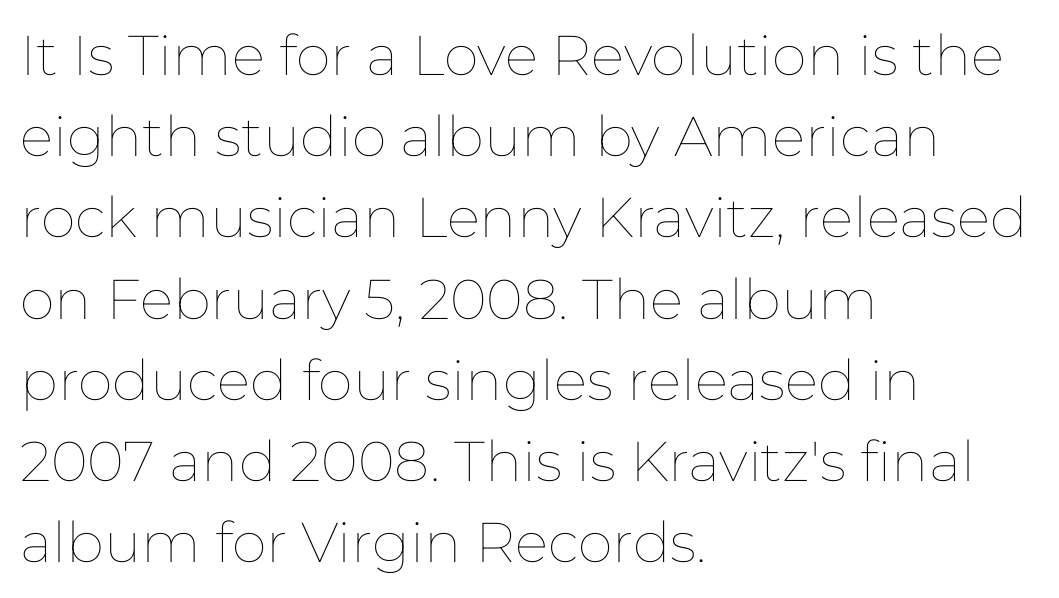
{"italic": "no", "bold": "no", "weight": "thin", "width": "normal", "stroke_contrast": "low", "x_height": "medium", "monospaced": "no", "underline": "no", "align": "left", "line_spacing": "normal", "line_spacing_ratio": 1.45, "letter_spacing": "normal", "letter_spacing_em": 0.0, "glyph_px": 56}
